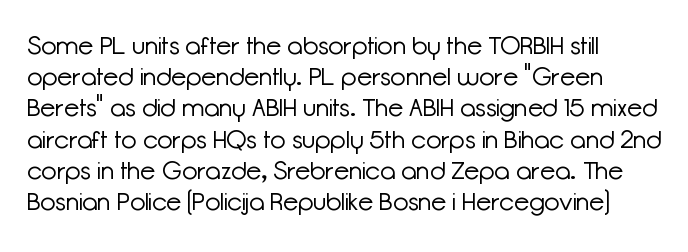
{"italic": "no", "bold": "no", "underline": "no", "line_spacing": "normal", "line_spacing_ratio": 1.25, "letter_spacing": "normal", "letter_spacing_em": 0.0, "glyph_px": 25}
